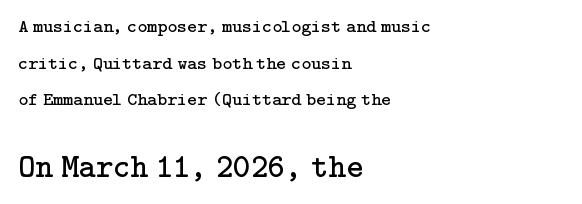
Q: Is the text bold? A: No.
Q: Is the text italic (slanted)? A: No, it is upright.
Q: Is the typeface a serif or a sans-serif typeface? A: Serif.
Q: Is the text underlined? A: No.
Q: How is the paragraph aligned? A: Left-aligned.
Q: Is the spacing between letters normal or unusually wide? A: Normal.
Q: Is the spacing between lines tight, normal or loose? A: Loose.
Q: Which block of text is set in a larger size, the first (top) or the second (bottom)? A: The second (bottom) one.
Q: Width (condensed, normal, or wide)? A: Normal.
Q: Stroke contrast? A: Low.
Q: x-height? A: Medium.
